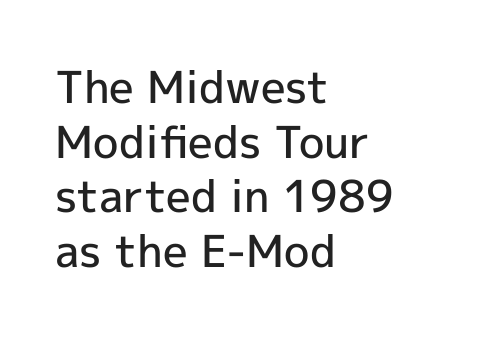
{"serif": "no", "italic": "no", "bold": "semi", "weight": "semibold", "width": "normal", "x_height": "medium", "monospaced": "no", "underline": "no", "align": "left", "line_spacing_ratio": 1.24, "letter_spacing": "normal", "letter_spacing_em": 0.0, "glyph_px": 44}
